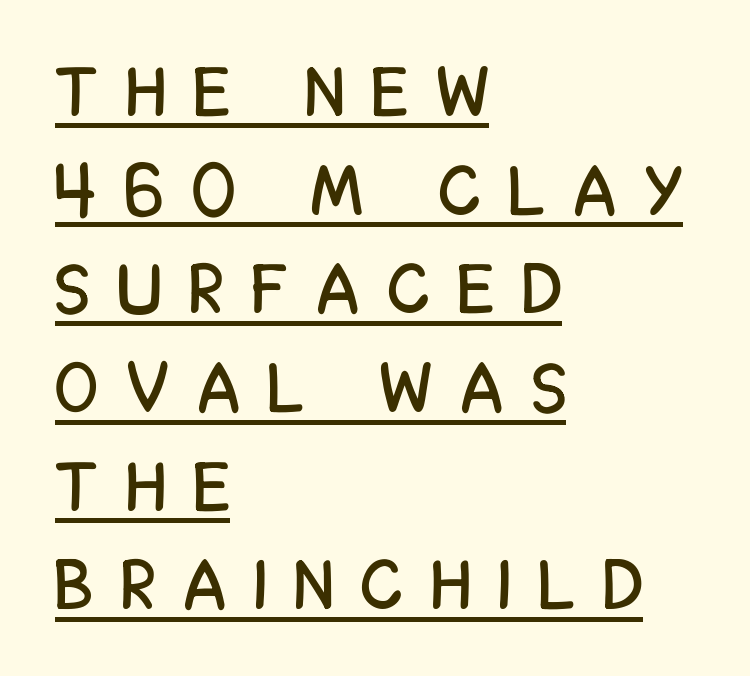
{"serif": "no", "italic": "no", "width": "condensed", "stroke_contrast": "low", "x_height": "large", "monospaced": "no", "underline": "yes", "align": "left", "line_spacing": "normal", "line_spacing_ratio": 1.41, "letter_spacing": "wide", "letter_spacing_em": 0.42, "glyph_px": 70}
